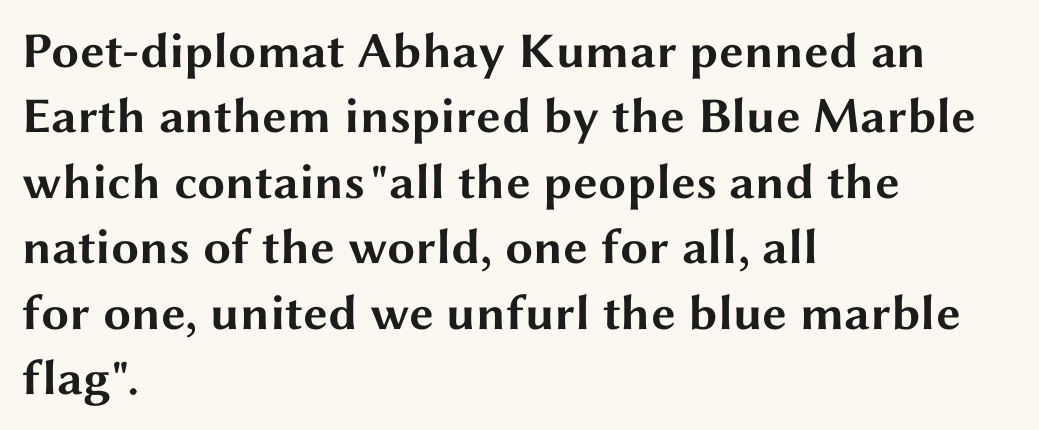
The image shows 50 px bold, wide sans-serif type, upright; set left-aligned, normal line spacing (1.31x), normal letter spacing, not underlined; medium stroke contrast and a medium x-height.
